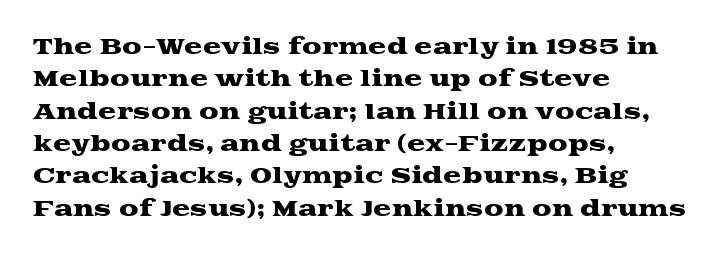
Bare-footed words on every line. The space between consecutive lines is moderate. Caption: standard tracking, unaltered. The lettering holds an erect, upright posture throughout. The text block is weighted toward the left margin, trailing off unevenly rightward.
